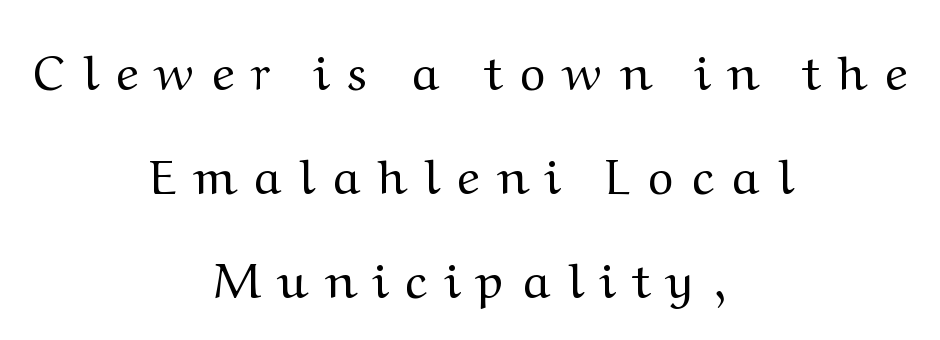
The typeface chosen for these lines features serifs. You can tell it's not italic because the verticals are truly vertical. Heft: none added — not bold. Reading down the column, the eye jumps a long way to each next line. In terms of letterspacing, this is a distinctly airy, spread setting. The typesetter chose a symmetrical, centered arrangement here.
